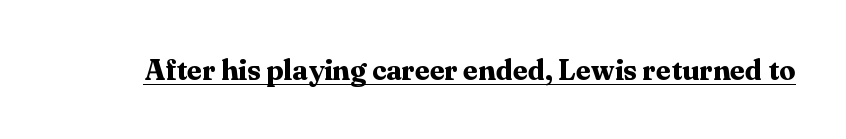
The image shows 29 px bold serif type, upright; set normal letter spacing, underlined; medium stroke contrast and a medium x-height.
